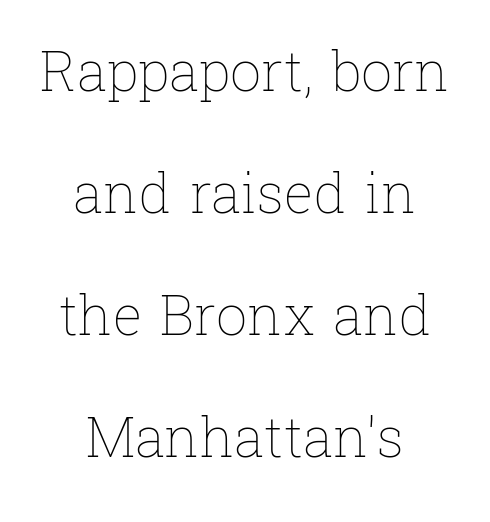
Q: Is the text bold? A: No.
Q: Is the text italic (slanted)? A: No, it is upright.
Q: Is the text underlined? A: No.
Q: How is the paragraph aligned? A: Centered.
Q: Is the spacing between letters normal or unusually wide? A: Normal.
Q: Is the spacing between lines tight, normal or loose? A: Loose.
Q: Width (condensed, normal, or wide)? A: Normal.
Q: Stroke contrast? A: Low.
Q: x-height? A: Medium.
Q: Monospaced? A: No.
